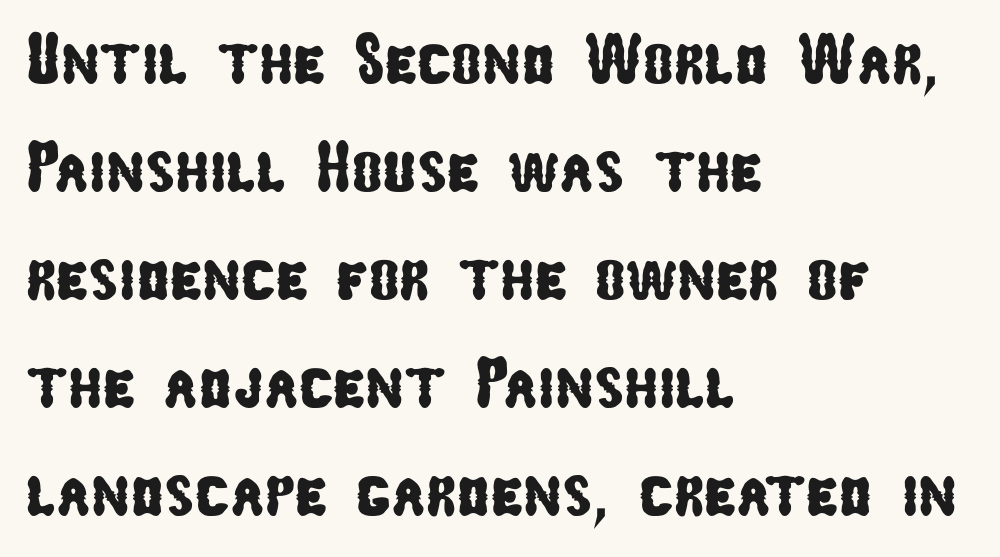
{"serif": "no", "width": "condensed", "stroke_contrast": "low", "x_height": "medium", "monospaced": "no", "underline": "no", "align": "left", "line_spacing": "normal", "line_spacing_ratio": 1.5, "letter_spacing": "normal", "letter_spacing_em": 0.0, "glyph_px": 72}
